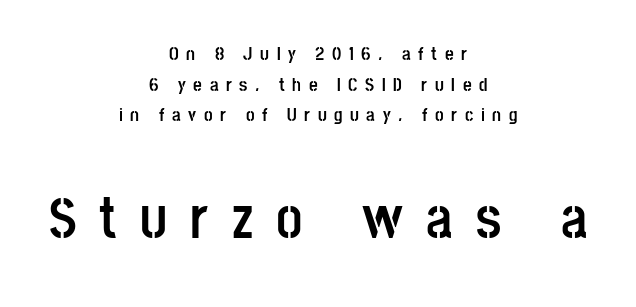
Q: Is the text bold? A: Yes.
Q: Is the text italic (slanted)? A: No, it is upright.
Q: Is the typeface a serif or a sans-serif typeface? A: Sans-serif.
Q: Is the text underlined? A: No.
Q: How is the paragraph aligned? A: Centered.
Q: Is the spacing between letters normal or unusually wide? A: Unusually wide.
Q: Is the spacing between lines tight, normal or loose? A: Normal.
Q: Which block of text is set in a larger size, the first (top) or the second (bottom)? A: The second (bottom) one.
Q: Width (condensed, normal, or wide)? A: Condensed.
Q: Stroke contrast? A: Low.
Q: x-height? A: Large.
Q: Monospaced? A: No.
